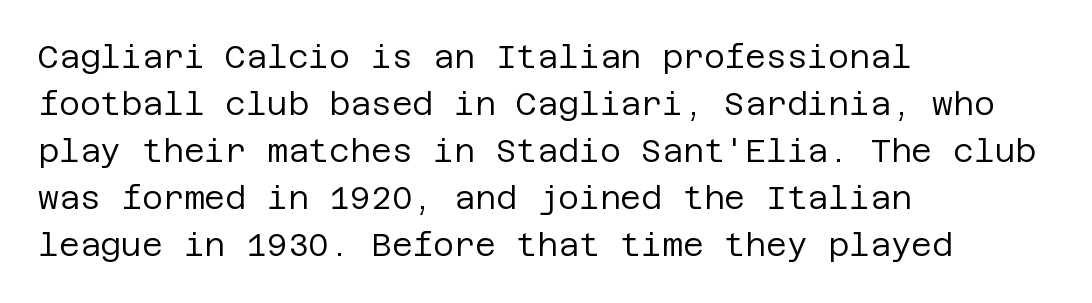
The image shows 32 px regular-weight sans-serif type, upright; set left-aligned, normal line spacing (1.47x), normal letter spacing, not underlined; low stroke contrast and a large x-height.
